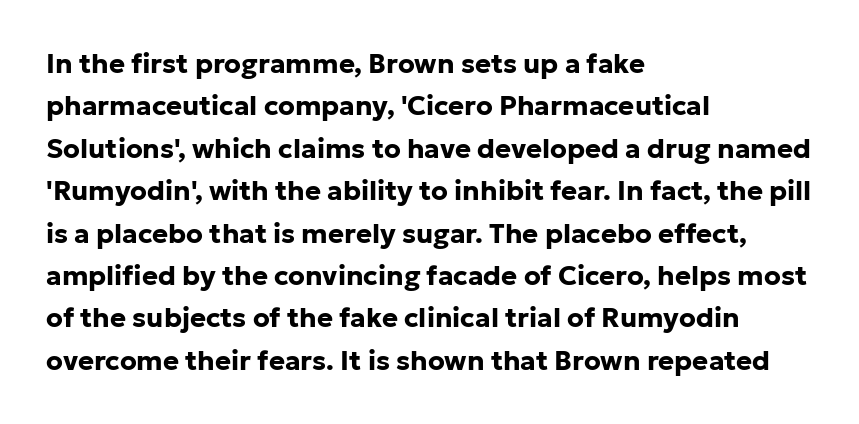
Q: Is the text bold? A: Yes.
Q: Is the text italic (slanted)? A: No, it is upright.
Q: Is the text underlined? A: No.
Q: How is the paragraph aligned? A: Left-aligned.
Q: Is the spacing between letters normal or unusually wide? A: Normal.
Q: Is the spacing between lines tight, normal or loose? A: Normal.
